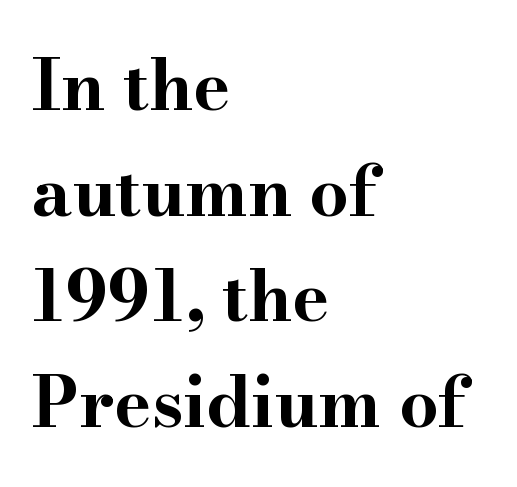
The image shows 70 px bold, wide serif type, upright; set left-aligned, normal line spacing (1.51x), normal letter spacing, not underlined; high stroke contrast and a small x-height.
